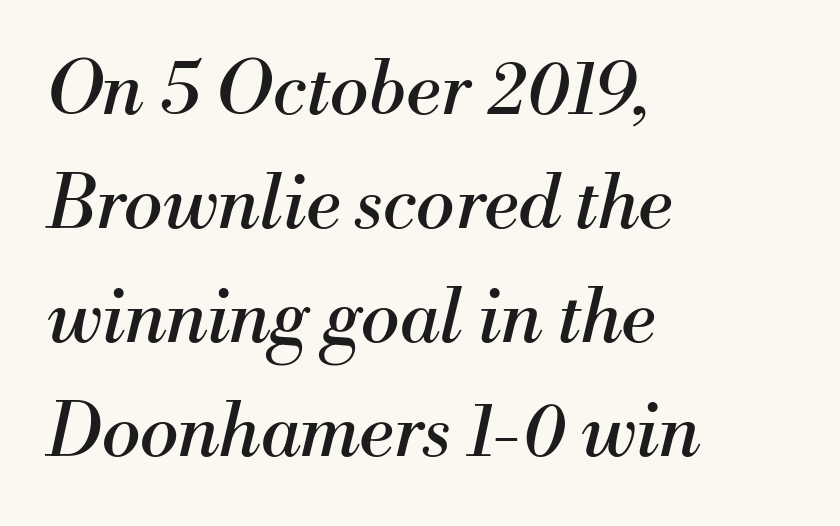
The image shows 73 px regular-weight serif type, italic (leaning right); set left-aligned, normal line spacing (1.56x), normal letter spacing, not underlined; medium stroke contrast and a small x-height.
